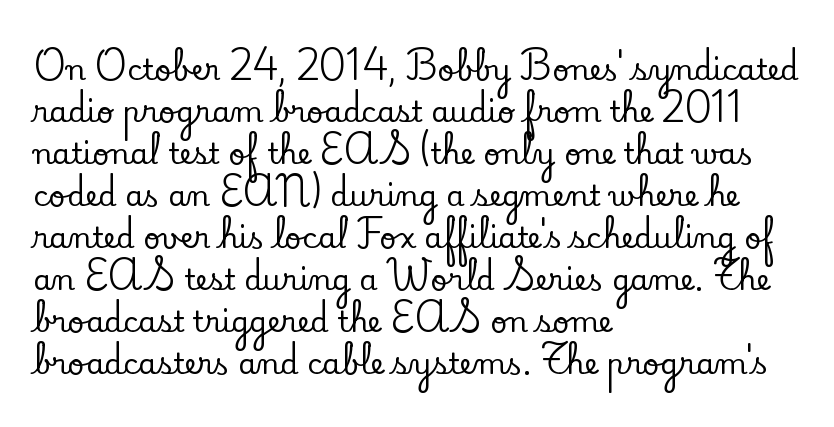
What kind of face is this? One with serifs. Layout note: lines flush left. Proportional: the letters do not fall into vertical columns. These lines keep a tight, regular rhythm from letter to letter. Nobody drew a line under any word here.
